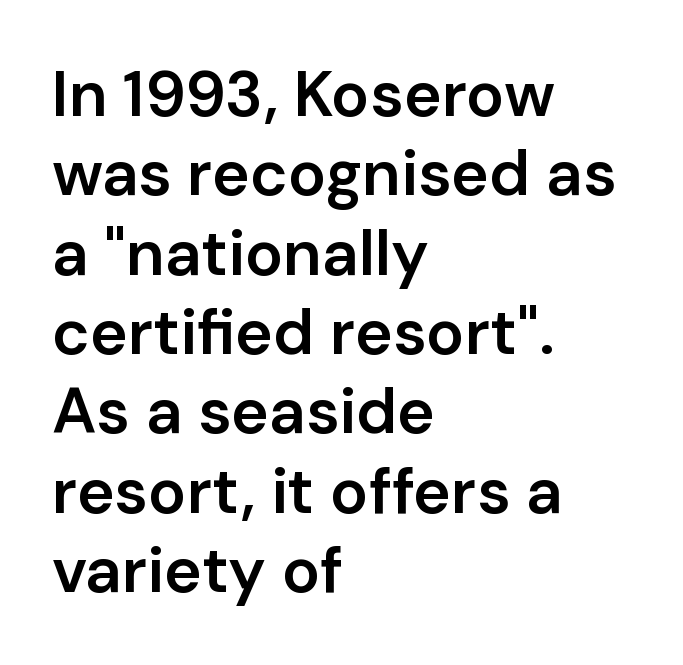
The image shows 64 px semibold sans-serif type, upright; set left-aligned, line spacing 1.24x, normal letter spacing, not underlined; low stroke contrast and a medium x-height.
